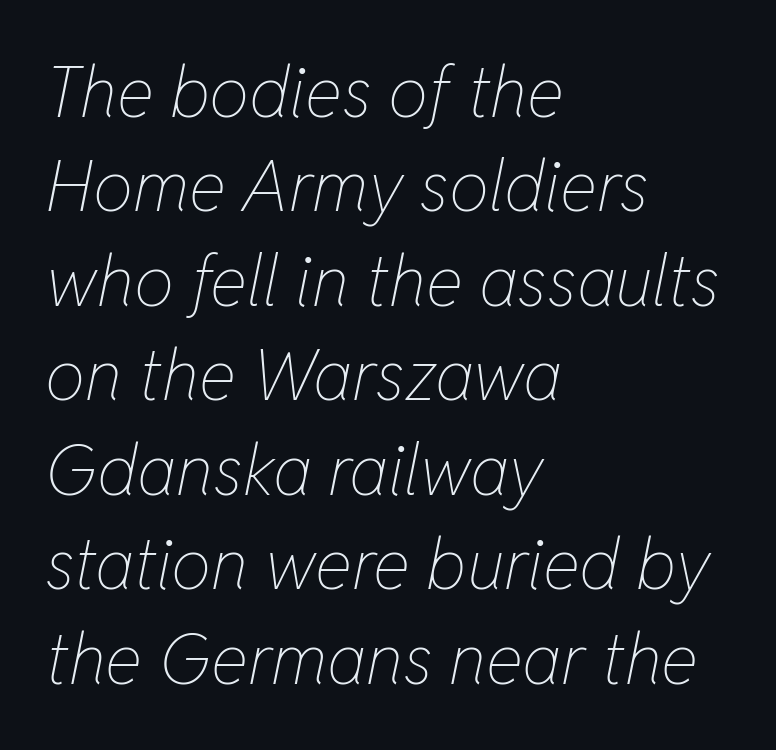
{"italic": "yes", "lean": "right", "slant_degrees": 11, "bold": "no", "weight": "thin", "width": "condensed", "stroke_contrast": "low", "x_height": "medium", "monospaced": "no", "underline": "no", "align": "left", "line_spacing": "normal", "line_spacing_ratio": 1.33, "letter_spacing": "normal", "letter_spacing_em": 0.0, "glyph_px": 71}
